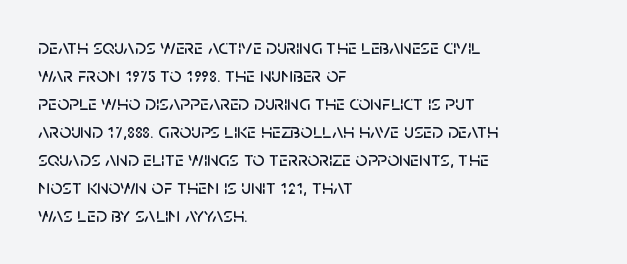
Q: Is the text italic (slanted)? A: No, it is upright.
Q: Is the text underlined? A: No.
Q: How is the paragraph aligned? A: Left-aligned.
Q: Is the spacing between letters normal or unusually wide? A: Normal.
Q: Is the spacing between lines tight, normal or loose? A: Normal.
